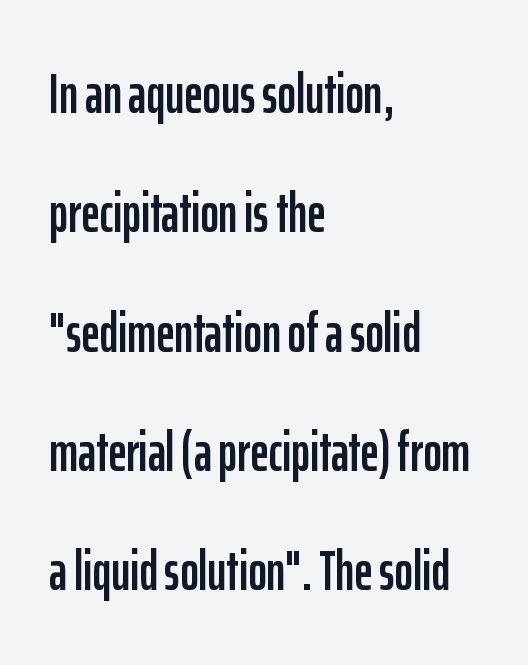
Q: Is the text italic (slanted)? A: No, it is upright.
Q: Is the typeface a serif or a sans-serif typeface? A: Sans-serif.
Q: Is the text underlined? A: No.
Q: How is the paragraph aligned? A: Left-aligned.
Q: Is the spacing between letters normal or unusually wide? A: Normal.
Q: Is the spacing between lines tight, normal or loose? A: Loose.
Q: Width (condensed, normal, or wide)? A: Condensed.
Q: Stroke contrast? A: Low.
Q: x-height? A: Medium.
Q: Monospaced? A: No.
